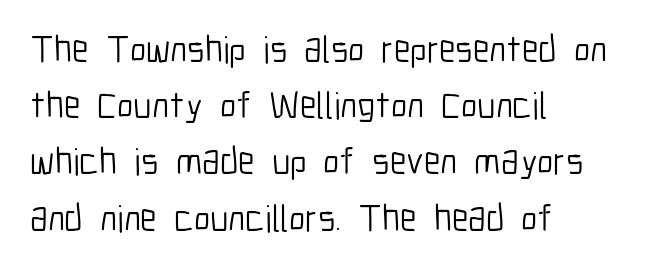
The image shows 38 px light, condensed sans-serif type, upright; set left-aligned, normal line spacing (1.48x), normal letter spacing, not underlined; low stroke contrast and a medium x-height.
